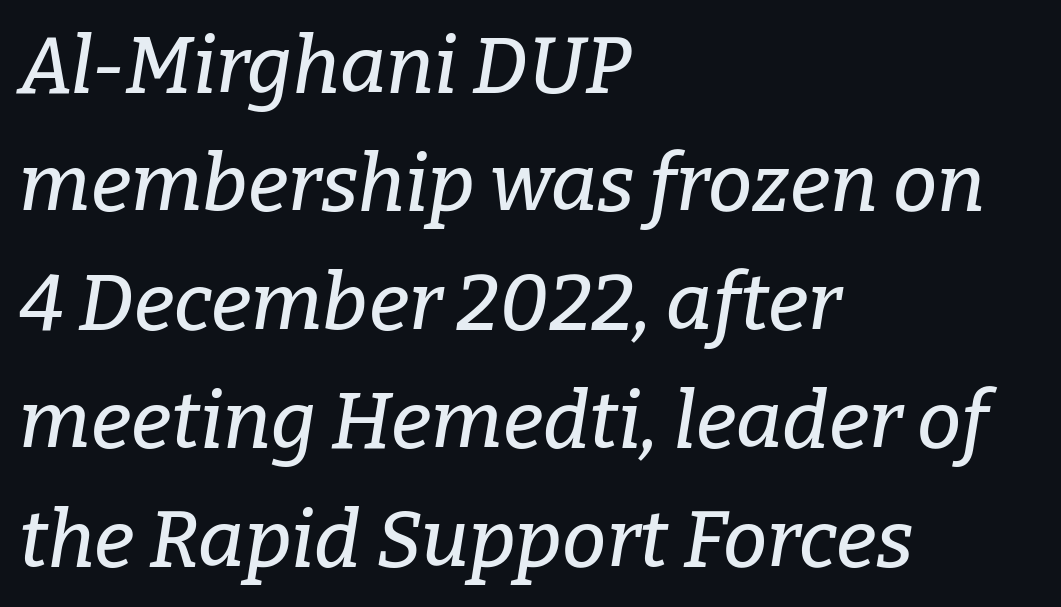
{"serif": "yes", "italic": "yes", "lean": "right", "slant_degrees": 9, "width": "normal", "stroke_contrast": "low", "x_height": "medium", "monospaced": "no", "underline": "no", "align": "left", "line_spacing": "normal", "line_spacing_ratio": 1.5, "letter_spacing": "normal", "letter_spacing_em": 0.0, "glyph_px": 79}
